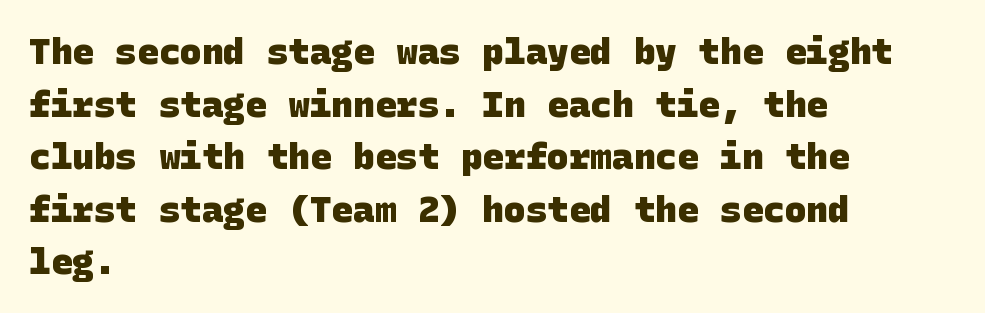
Any mark beneath the type? The region is blank. Regular leading. These lines are set flush left with a ragged right edge. Standard letterfit; no display-style spreading of the glyphs.
